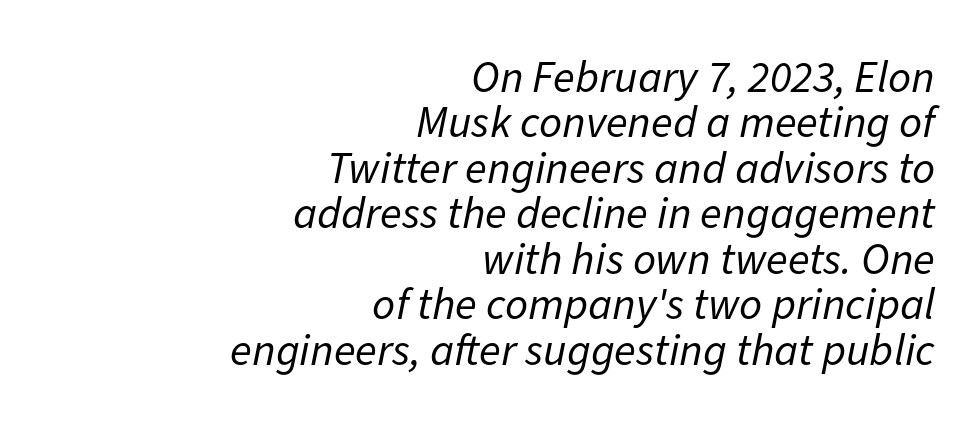
{"italic": "yes", "lean": "right", "slant_degrees": 11, "bold": "no", "weight": "regular", "width": "normal", "stroke_contrast": "low", "x_height": "medium", "monospaced": "no", "underline": "no", "align": "right", "line_spacing": "tight", "line_spacing_ratio": 1.01, "letter_spacing": "normal", "letter_spacing_em": 0.0, "glyph_px": 45}
